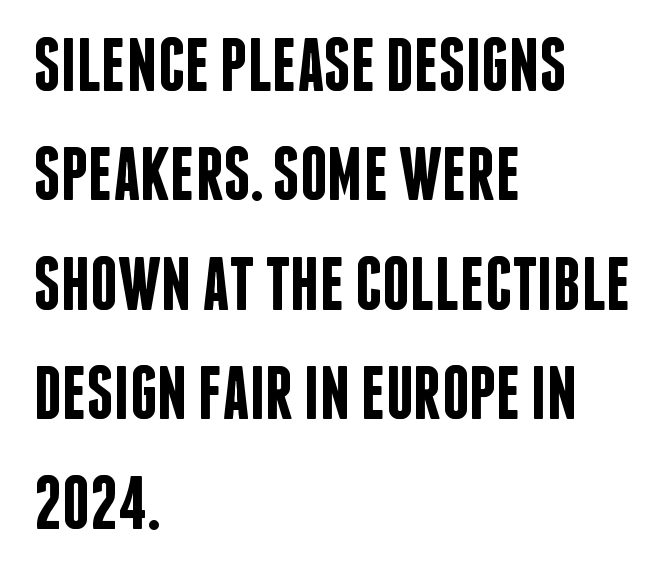
The letterforms sit shoulder to shoulder at normal distance. You can tell it's not italic because the verticals are truly vertical. Character widths vary here, with narrow letters taking less room than wide ones. The sample has been set in demibold, a notch under bold.
